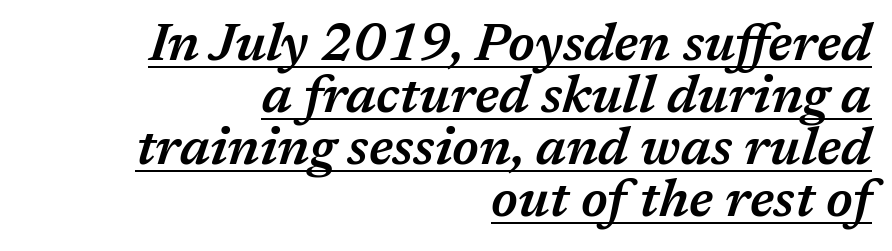
The image shows 52 px semibold type, italic (leaning right); set right-aligned, tight line spacing (1.0x), normal letter spacing, underlined; medium stroke contrast and a medium x-height.
